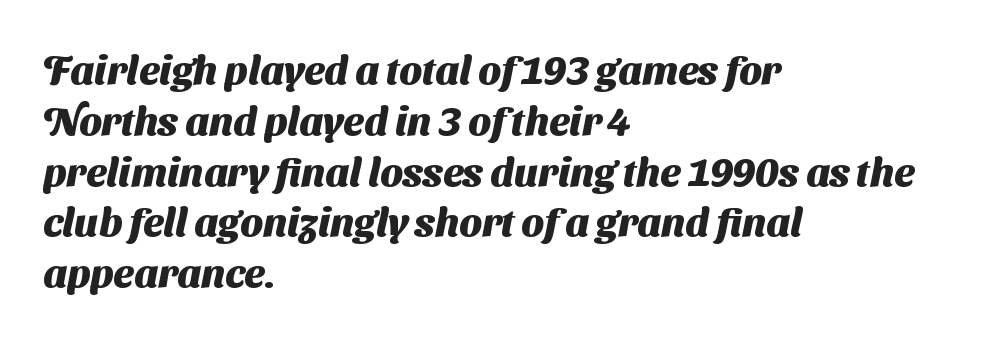
The image shows 40 px heavy sans-serif type; set left-aligned, normal line spacing (1.27x), normal letter spacing, not underlined; medium stroke contrast and a medium x-height.
